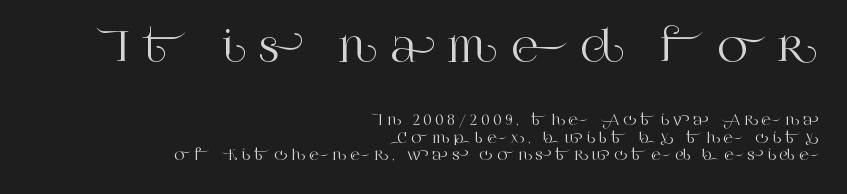
Rendered with straight, roman letterforms. Interline gaps are of average width in this sample. You could only call the tracking loose — the letters float apart. A typesetter would call this proportional, since set widths differ per character.
